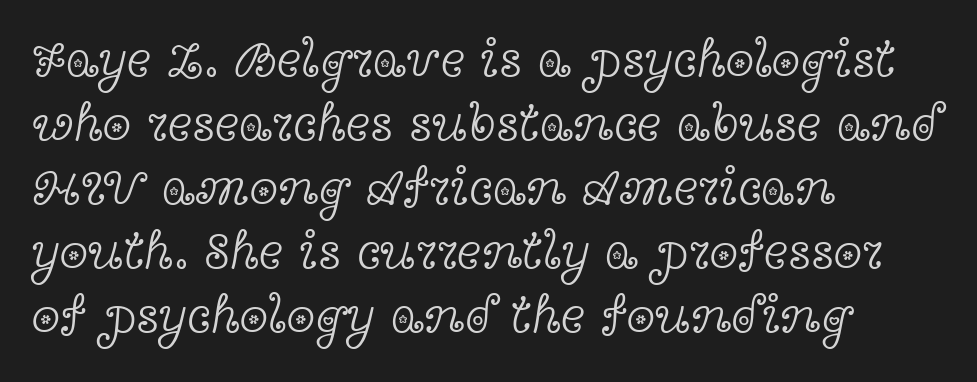
Q: Is the text bold? A: No.
Q: Is the text italic (slanted)? A: Yes.
Q: Is the typeface a serif or a sans-serif typeface? A: Serif.
Q: Is the text underlined? A: No.
Q: How is the paragraph aligned? A: Left-aligned.
Q: Is the spacing between letters normal or unusually wide? A: Normal.
Q: Width (condensed, normal, or wide)? A: Wide.
Q: x-height? A: Medium.
Q: Monospaced? A: No.
